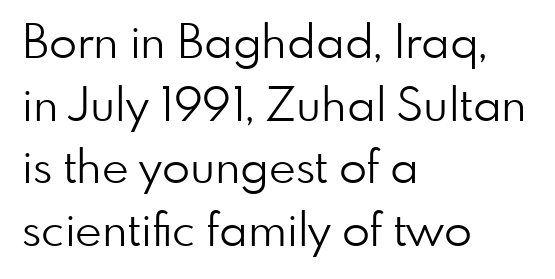
The image shows 46 px light sans-serif type, upright; set left-aligned, normal line spacing (1.36x), normal letter spacing, not underlined; low stroke contrast and a small x-height.
